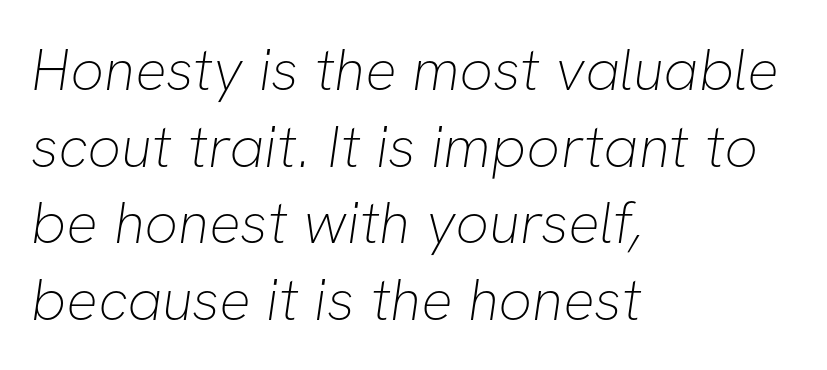
Quick note: underline off. Summary of weight: not heavy and not bold. Regular leading. A typesetter would label this face a sans. Each line starts at the same left margin while the right side varies. Between one letter and the next there's only the usual sliver of space.
